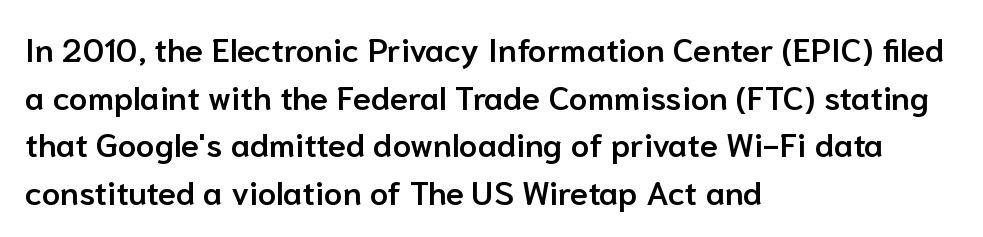
A sans-serif font was chosen for this passage. A semibold gives these letters moderate extra thickness, short of bold. Compared with typical body copy, the letter spacing here is the same. Students, observe: this is what conventionally led text looks like. The specimen reads as upright at a glance.
